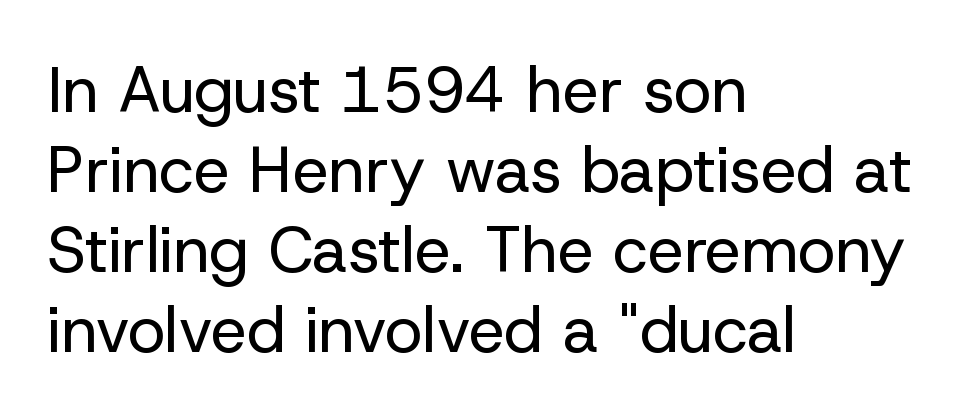
No heavy texture on the line: the type isn't bold. The string is rendered with underlining switched off. A typesetter would call this proportional, since set widths differ per character. The typeface chosen for these lines omits serifs. Ordinary non-slanted type is in use. Default kerning and tracking; the words read as compact shapes.
